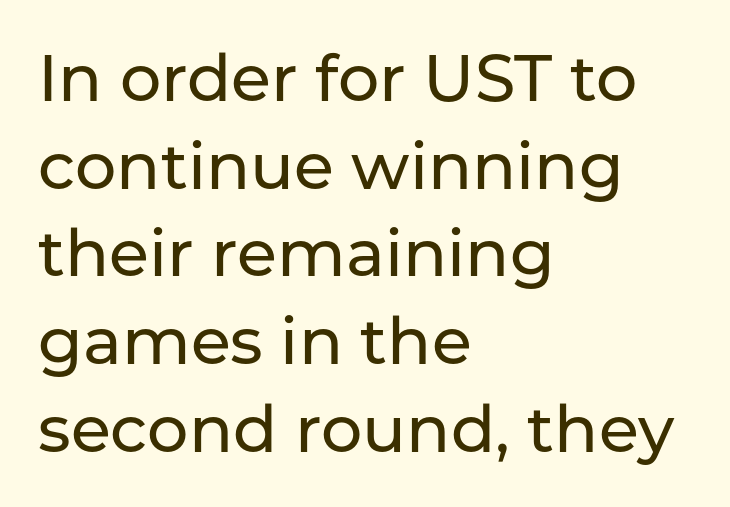
{"serif": "no", "italic": "no", "width": "normal", "stroke_contrast": "low", "x_height": "medium", "monospaced": "no", "underline": "no", "align": "left", "line_spacing": "normal", "line_spacing_ratio": 1.35, "letter_spacing": "normal", "letter_spacing_em": 0.0, "glyph_px": 65}
